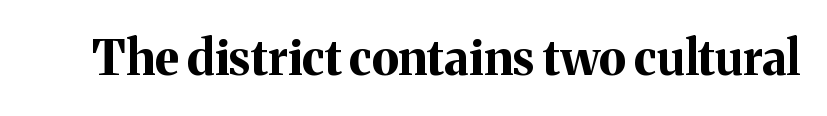
{"serif": "yes", "italic": "no", "bold": "yes", "weight": "bold", "width": "normal", "stroke_contrast": "medium", "x_height": "medium", "monospaced": "no", "underline": "no", "letter_spacing": "normal", "letter_spacing_em": 0.0, "glyph_px": 48}
